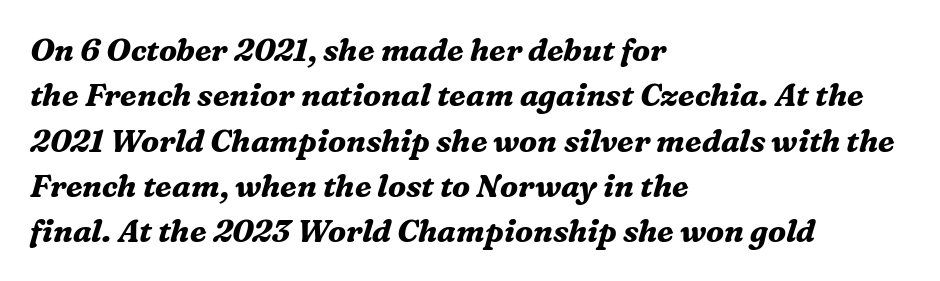
{"serif": "yes", "italic": "yes", "lean": "right", "slant_degrees": 16, "bold": "yes", "weight": "bold", "width": "normal", "stroke_contrast": "medium", "x_height": "medium", "monospaced": "no", "underline": "no", "align": "left", "line_spacing": "normal", "line_spacing_ratio": 1.46, "letter_spacing": "normal", "letter_spacing_em": 0.0, "glyph_px": 31}
